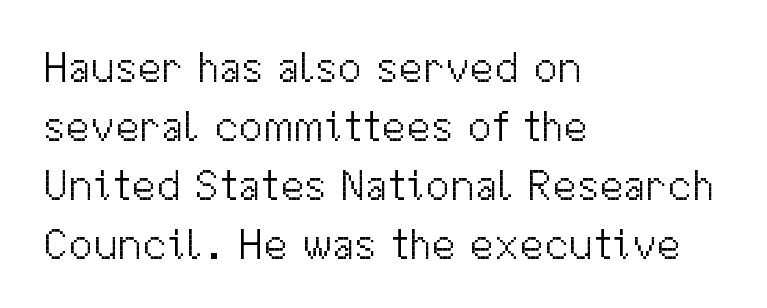
Q: Is the text bold? A: No.
Q: Is the text italic (slanted)? A: No, it is upright.
Q: Is the typeface a serif or a sans-serif typeface? A: Sans-serif.
Q: Is the text underlined? A: No.
Q: How is the paragraph aligned? A: Left-aligned.
Q: Is the spacing between letters normal or unusually wide? A: Normal.
Q: Is the spacing between lines tight, normal or loose? A: Normal.
Q: Width (condensed, normal, or wide)? A: Normal.
Q: Stroke contrast? A: Medium.
Q: x-height? A: Medium.
Q: Monospaced? A: No.
